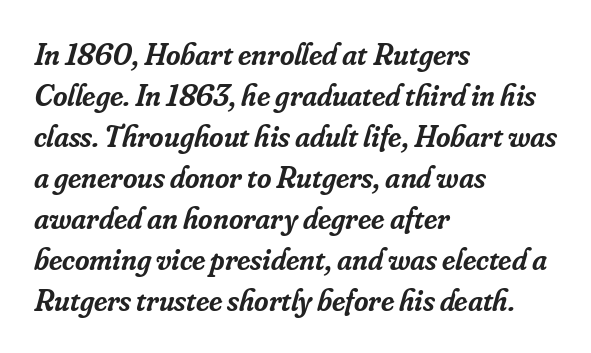
Caption: standard tracking, unaltered. Layout note: lines flush left. Here the designer chose a conventional face with non-uniform glyph widths. Yep, that's italic — everything's leaning. The words here are not underlined. A serif font was chosen for this passage.
